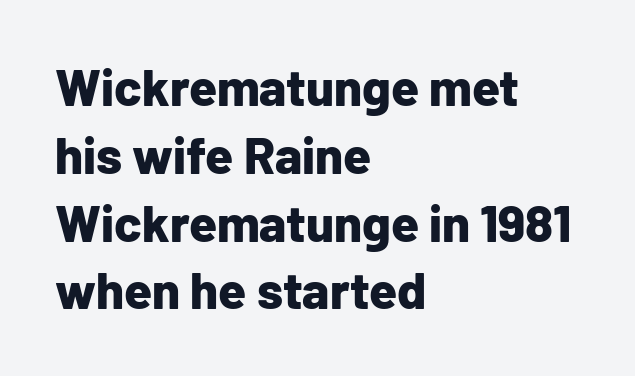
{"serif": "no", "italic": "no", "bold": "yes", "weight": "bold", "width": "normal", "stroke_contrast": "low", "x_height": "medium", "monospaced": "no", "underline": "no", "align": "left", "line_spacing": "normal", "line_spacing_ratio": 1.33, "letter_spacing": "normal", "letter_spacing_em": 0.0, "glyph_px": 51}
